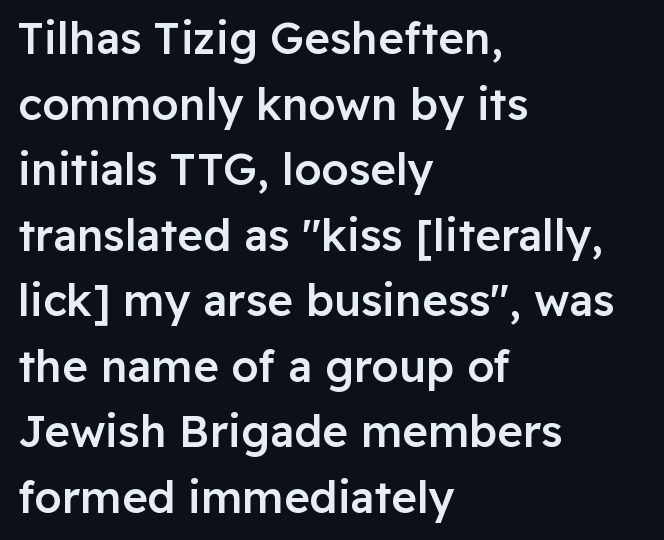
The image shows 44 px semibold sans-serif type, upright; set left-aligned, normal line spacing (1.49x), normal letter spacing, not underlined; low stroke contrast and a medium x-height.
